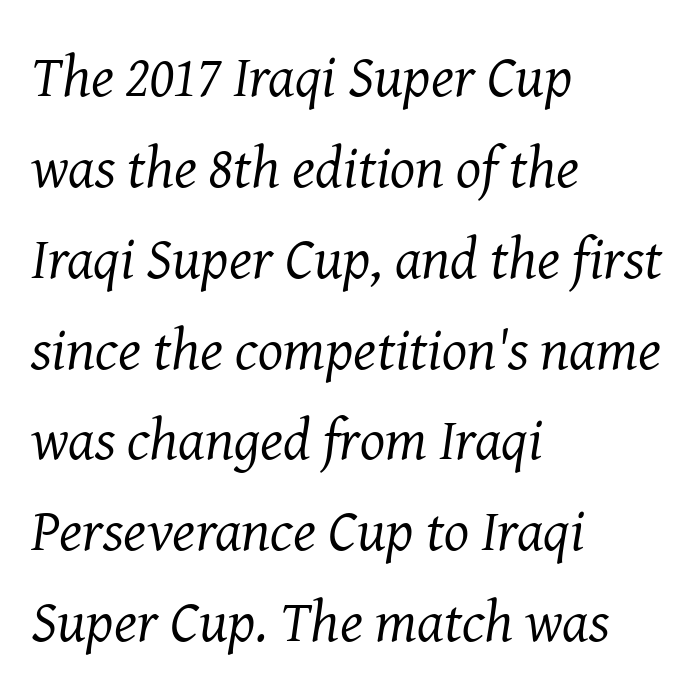
The compositor pushed each line to the left boundary. Type style note: has serifs. Spacing between characters is what you'd get straight out of the box. This sample uses an oblique cut, with every glyph tilted off the vertical. Stroke mass is kept to a normal reading level or below. Just letters on the line, the space beneath them empty.
